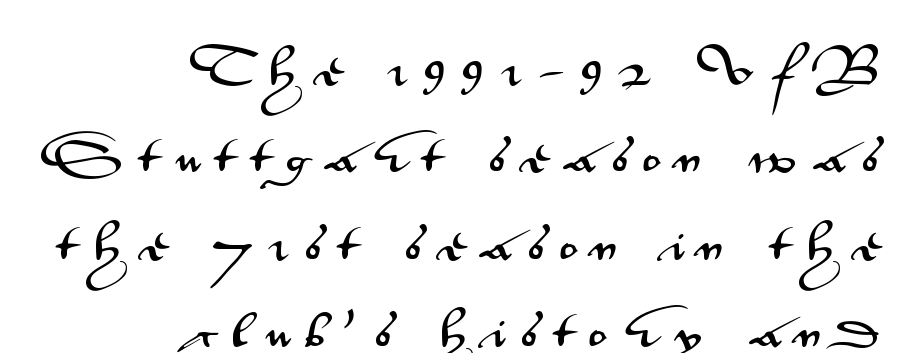
The image shows 39 px wide sans-serif type; set right-aligned, loose line spacing (2.24x), unusually wide letter spacing (+0.4 em), not underlined; medium stroke contrast and a small x-height.
